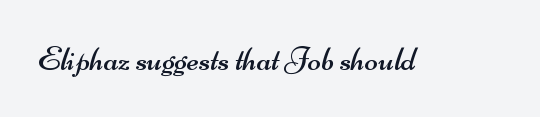
Anything drawn beneath the words? Only blank space. The letterforms sit shoulder to shoulder at normal distance. The rendering uses natural spacing where letterforms have individual widths. Unbolded letterforms with no extra heft. What kind of face is this? One without serifs — a sans.
